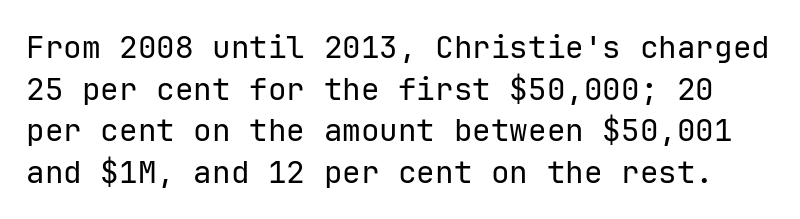
Any mark beneath the type? The region is blank. This sample has the even, mechanical cadence of fixed-width lettering. One glance says typical: line gaps are just what's usual. Unbolded letterforms with no extra heft. Observe the absence of serifs on each vertical stroke in this sample.
